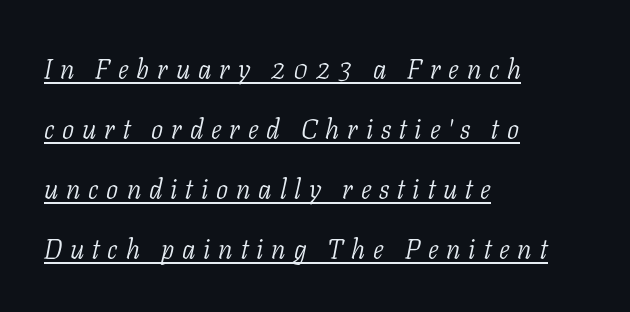
The image shows 27 px text type, italic (leaning right); set left-aligned, loose line spacing (2.22x), unusually wide letter spacing (+0.29 em), underlined.
